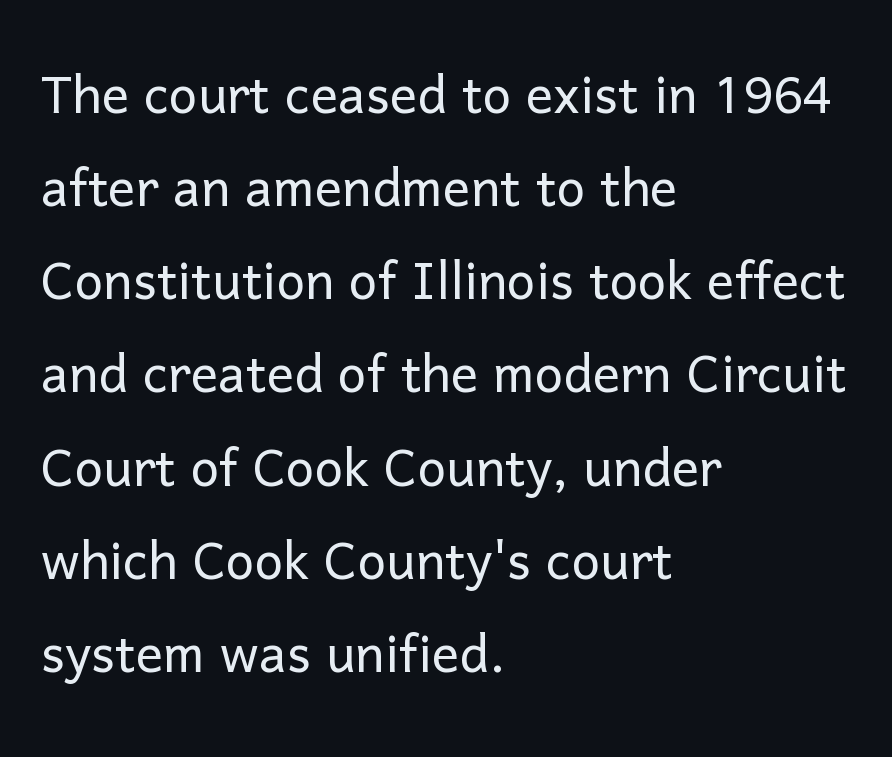
The image shows 68 px light sans-serif type, upright; set left-aligned, normal line spacing (1.37x), normal letter spacing, not underlined; low stroke contrast and a medium x-height.
